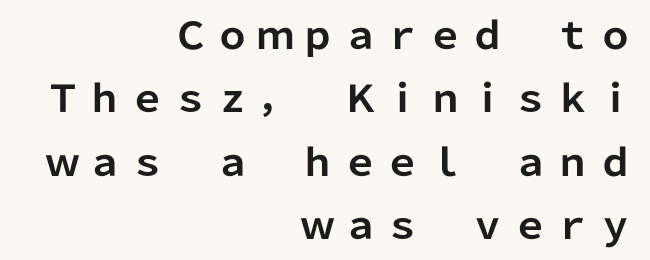
Each line ends at the same right margin while the left side varies. Character widths vary here, with narrow letters taking less room than wide ones. The type family on display is of the sans-serif kind. The area under the type is left untouched. Typographic density is high because the face is bold.
